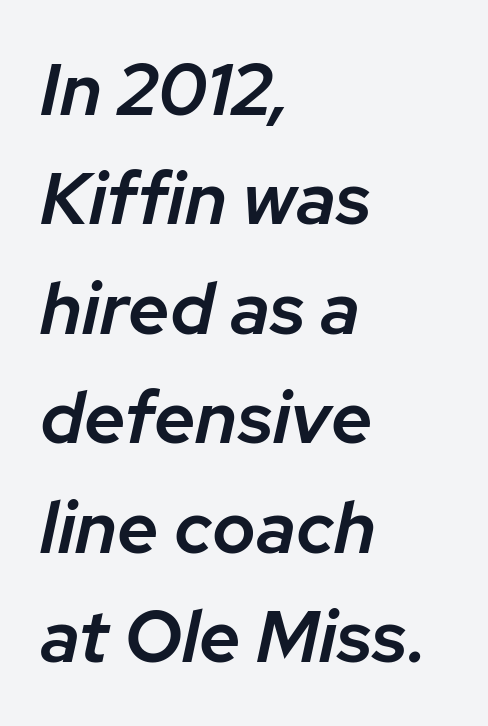
Regular leading. Glyph-to-glyph distance matches everyday printed text. Character widths vary here, with narrow letters taking less room than wide ones. Is the block centered? No — it sits flush against the left margin. Each row of text sits above clean, open space.
